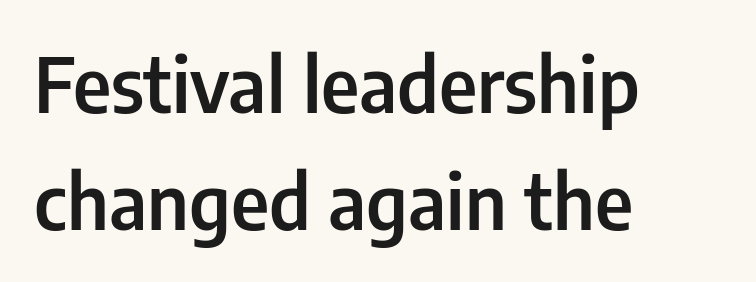
The image shows 76 px semibold, condensed sans-serif type, upright; set left-aligned, normal line spacing (1.54x), normal letter spacing, not underlined; low stroke contrast and a medium x-height.
